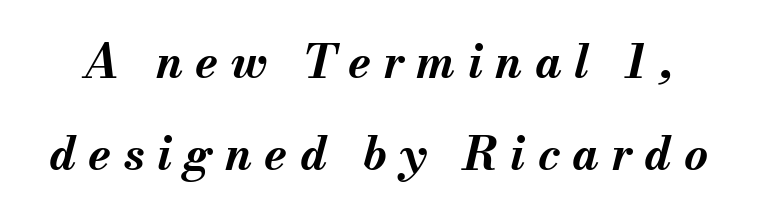
{"italic": "yes", "lean": "right", "slant_degrees": 13, "bold": "yes", "weight": "bold", "width": "normal", "stroke_contrast": "medium", "x_height": "small", "monospaced": "no", "underline": "no", "line_spacing": "loose", "line_spacing_ratio": 2.0, "letter_spacing": "wide", "letter_spacing_em": 0.27, "glyph_px": 46}
